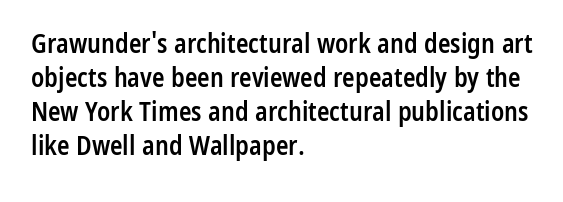
The image shows 26 px text type, upright; set left-aligned, normal line spacing (1.31x), normal letter spacing, not underlined.
